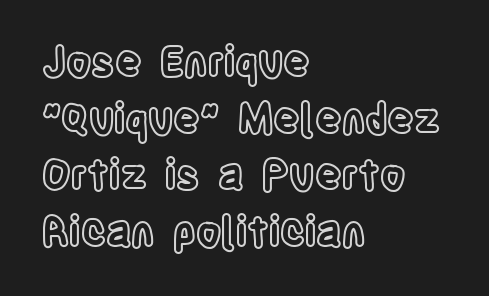
{"italic": "no", "width": "condensed", "x_height": "large", "monospaced": "no", "underline": "no", "align": "left", "line_spacing": "normal", "line_spacing_ratio": 1.38, "letter_spacing": "normal", "letter_spacing_em": 0.0, "glyph_px": 41}
